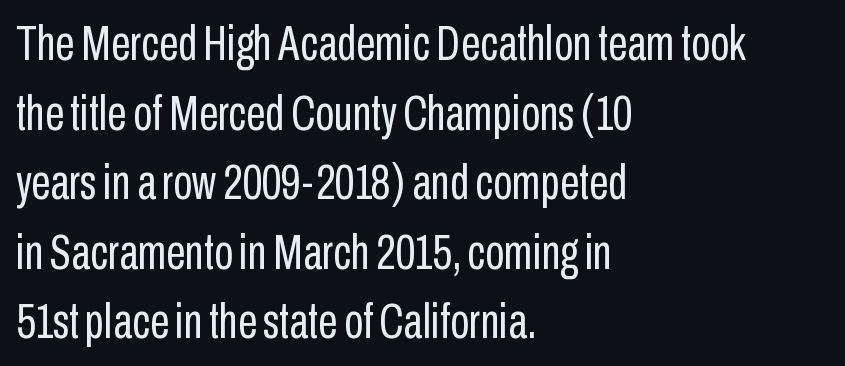
Q: Is the text bold? A: No.
Q: Is the text italic (slanted)? A: No, it is upright.
Q: Is the typeface a serif or a sans-serif typeface? A: Sans-serif.
Q: Is the text underlined? A: No.
Q: How is the paragraph aligned? A: Left-aligned.
Q: Is the spacing between letters normal or unusually wide? A: Normal.
Q: Is the spacing between lines tight, normal or loose? A: Normal.
Q: Width (condensed, normal, or wide)? A: Condensed.
Q: Stroke contrast? A: Low.
Q: x-height? A: Medium.
Q: Monospaced? A: No.
